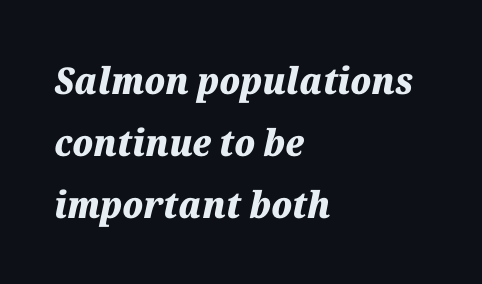
{"italic": "yes", "lean": "right", "slant_degrees": 12, "bold": "yes", "weight": "heavy", "width": "normal", "stroke_contrast": "medium", "x_height": "medium", "monospaced": "no", "underline": "no", "align": "left", "line_spacing": "normal", "line_spacing_ratio": 1.68, "letter_spacing": "normal", "letter_spacing_em": 0.0, "glyph_px": 37}
